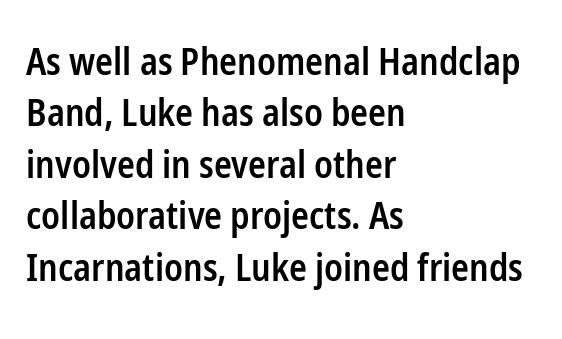
{"serif": "no", "italic": "no", "bold": "semi", "weight": "semibold", "width": "condensed", "stroke_contrast": "low", "x_height": "medium", "monospaced": "no", "underline": "no", "align": "left", "line_spacing": "normal", "line_spacing_ratio": 1.39, "letter_spacing": "normal", "letter_spacing_em": 0.0, "glyph_px": 37}
